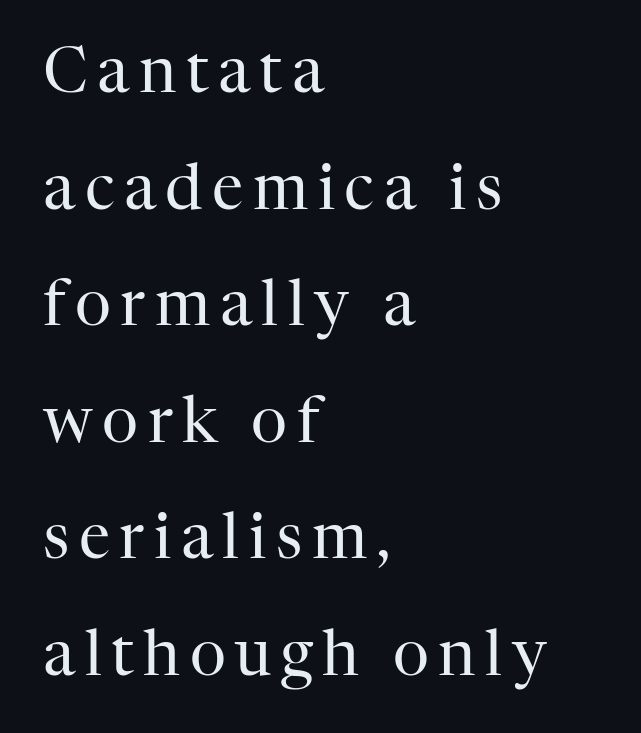
Q: Is the text bold? A: No.
Q: Is the text italic (slanted)? A: No, it is upright.
Q: Is the typeface a serif or a sans-serif typeface? A: Serif.
Q: Is the text underlined? A: No.
Q: How is the paragraph aligned? A: Left-aligned.
Q: Width (condensed, normal, or wide)? A: Normal.
Q: Stroke contrast? A: High.
Q: x-height? A: Medium.
Q: Monospaced? A: No.
